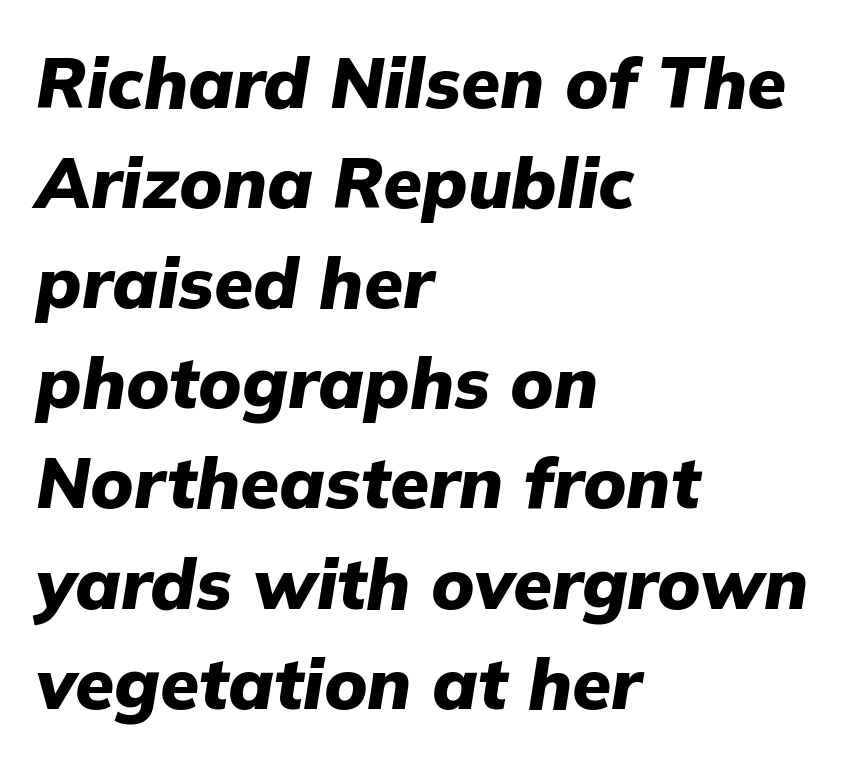
Q: Is the text bold? A: Yes.
Q: Is the text italic (slanted)? A: Yes, it leans right by about 9 degrees.
Q: Is the text underlined? A: No.
Q: How is the paragraph aligned? A: Left-aligned.
Q: Is the spacing between letters normal or unusually wide? A: Normal.
Q: Is the spacing between lines tight, normal or loose? A: Normal.
Q: Width (condensed, normal, or wide)? A: Normal.
Q: Stroke contrast? A: Low.
Q: x-height? A: Medium.
Q: Monospaced? A: No.
